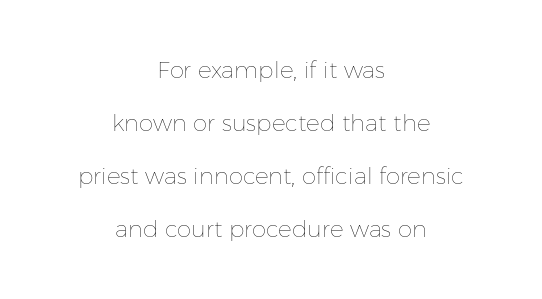
{"italic": "no", "bold": "no", "underline": "no", "align": "center", "line_spacing": "loose", "line_spacing_ratio": 2.31, "letter_spacing": "normal", "letter_spacing_em": 0.0, "glyph_px": 23}
